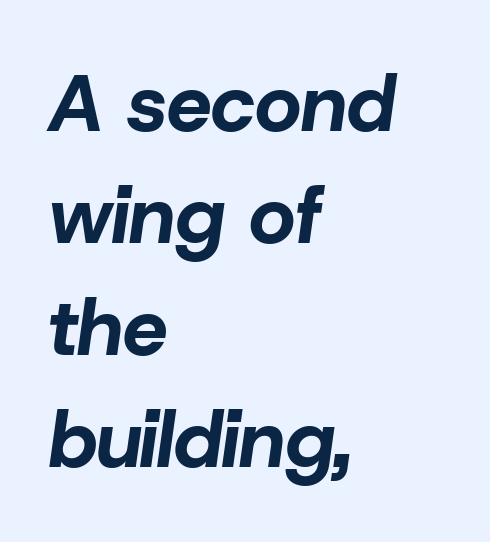
{"italic": "yes", "lean": "right", "slant_degrees": 8, "bold": "yes", "weight": "bold", "width": "normal", "stroke_contrast": "low", "x_height": "medium", "monospaced": "no", "underline": "no", "align": "left", "line_spacing": "normal", "line_spacing_ratio": 1.4, "letter_spacing": "normal", "letter_spacing_em": 0.0, "glyph_px": 80}
